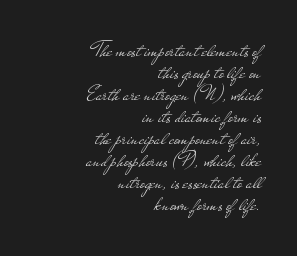
Casual observation: everything's shoved over to the right. Clear beneath every line of the passage. How are the letters spaced? Ordinarily, with no added tracking.
